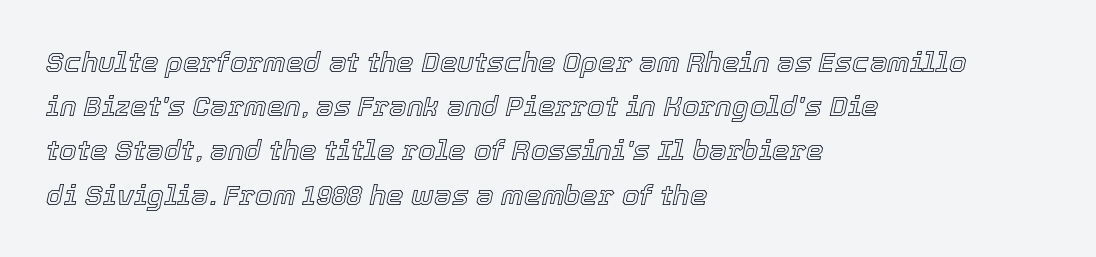
Q: Is the text italic (slanted)? A: Yes, it leans right by about 12 degrees.
Q: Is the text underlined? A: No.
Q: How is the paragraph aligned? A: Left-aligned.
Q: Is the spacing between letters normal or unusually wide? A: Normal.
Q: Is the spacing between lines tight, normal or loose? A: Normal.
Q: Width (condensed, normal, or wide)? A: Normal.
Q: x-height? A: Medium.
Q: Monospaced? A: No.
